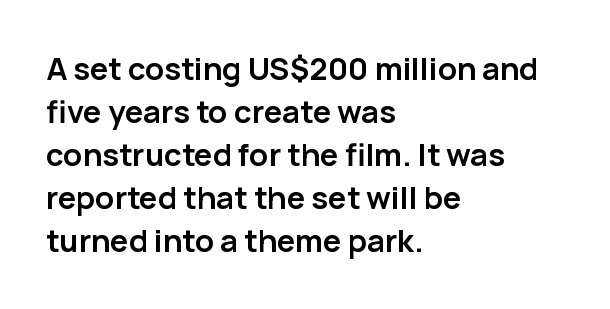
The image shows 31 px semibold sans-serif type, upright; set left-aligned, normal line spacing (1.39x), normal letter spacing, not underlined; low stroke contrast and a medium x-height.
